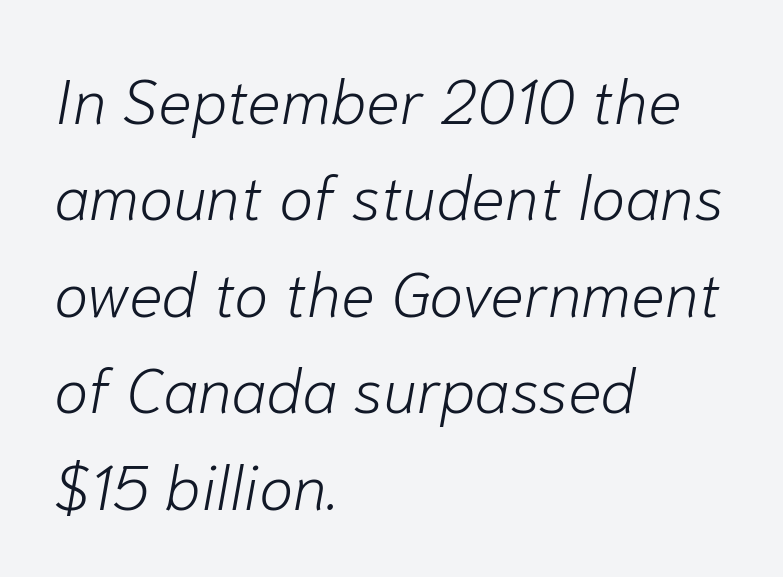
Weight: not bold — regular or lighter. A clean baseline with only descenders dipping below it. Is the letter spacing exaggerated? No — it looks like the ordinary default. Is the type slanted? Yes — the strokes lean at a clear angle. Think of a printed novel: that variable character pitch is what you see here.
